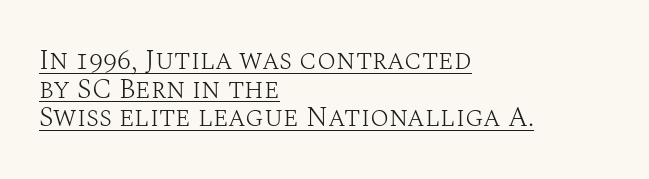
{"serif": "yes", "italic": "no", "bold": "no", "weight": "light", "width": "normal", "stroke_contrast": "medium", "x_height": "large", "monospaced": "no", "underline": "yes", "align": "left", "line_spacing": "tight", "line_spacing_ratio": 1.02, "letter_spacing": "normal", "letter_spacing_em": 0.0, "glyph_px": 28}
